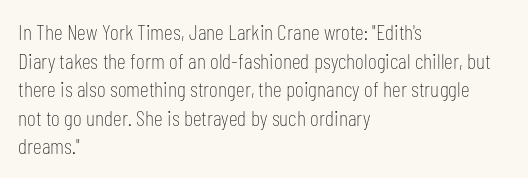
Q: Is the text bold? A: No.
Q: Is the text italic (slanted)? A: No, it is upright.
Q: Is the text underlined? A: No.
Q: How is the paragraph aligned? A: Left-aligned.
Q: Is the spacing between letters normal or unusually wide? A: Normal.
Q: Is the spacing between lines tight, normal or loose? A: Normal.
